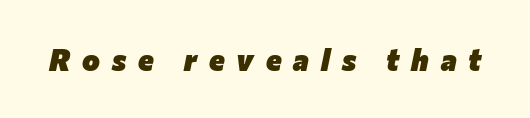
Only glyphs here, with clear space below each row. Spacing verdict: proportional, widths tailored to each character. Tracking here is generous; glyphs stand well apart from one another. An italicized treatment has been applied to the whole sample.
